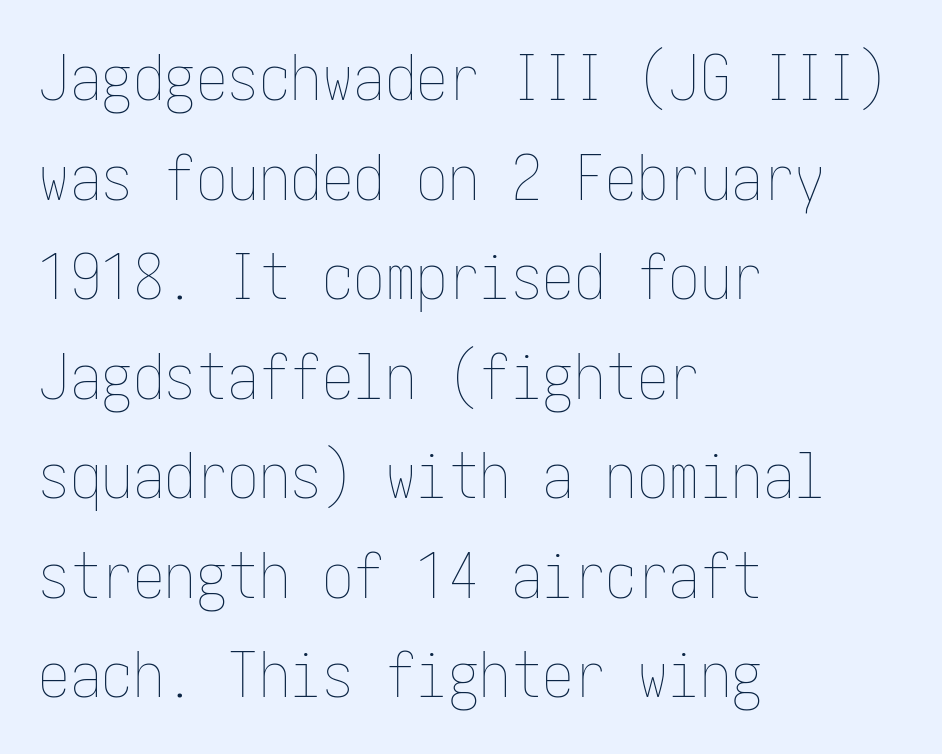
Q: Is the text bold? A: No.
Q: Is the text italic (slanted)? A: No, it is upright.
Q: Is the text underlined? A: No.
Q: How is the paragraph aligned? A: Left-aligned.
Q: Is the spacing between letters normal or unusually wide? A: Normal.
Q: Is the spacing between lines tight, normal or loose? A: Normal.
Q: Width (condensed, normal, or wide)? A: Condensed.
Q: Stroke contrast? A: Low.
Q: x-height? A: Medium.
